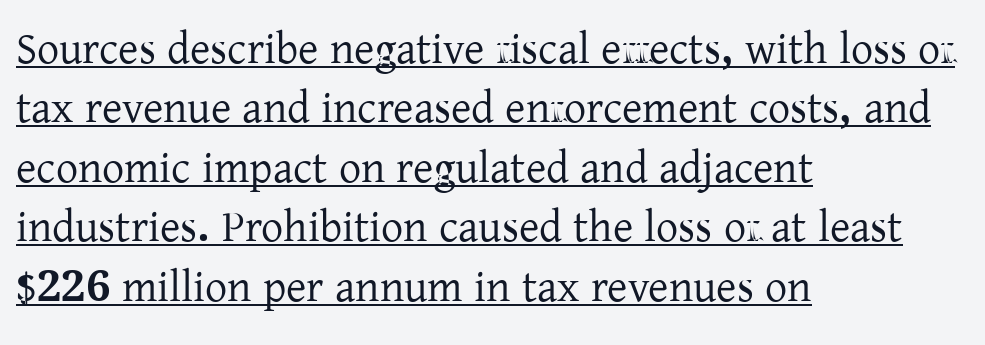
The image shows 44 px serif type, upright; set left-aligned, normal line spacing (1.35x), normal letter spacing, underlined; low stroke contrast and a medium x-height.
